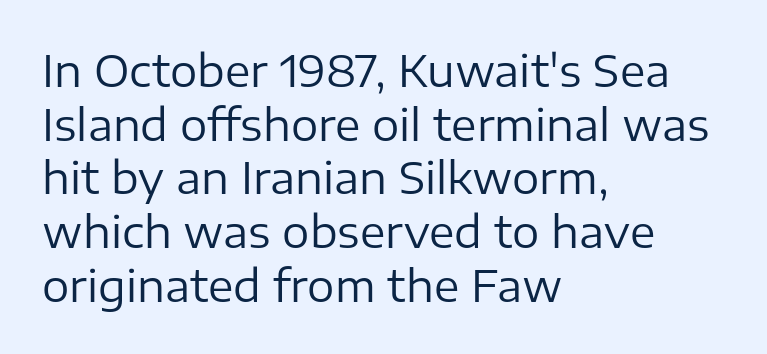
Q: Is the text bold? A: No.
Q: Is the text italic (slanted)? A: No, it is upright.
Q: Is the typeface a serif or a sans-serif typeface? A: Sans-serif.
Q: Is the text underlined? A: No.
Q: How is the paragraph aligned? A: Left-aligned.
Q: Is the spacing between letters normal or unusually wide? A: Normal.
Q: Is the spacing between lines tight, normal or loose? A: Normal.
Q: Width (condensed, normal, or wide)? A: Normal.
Q: Stroke contrast? A: Low.
Q: x-height? A: Medium.
Q: Monospaced? A: No.
